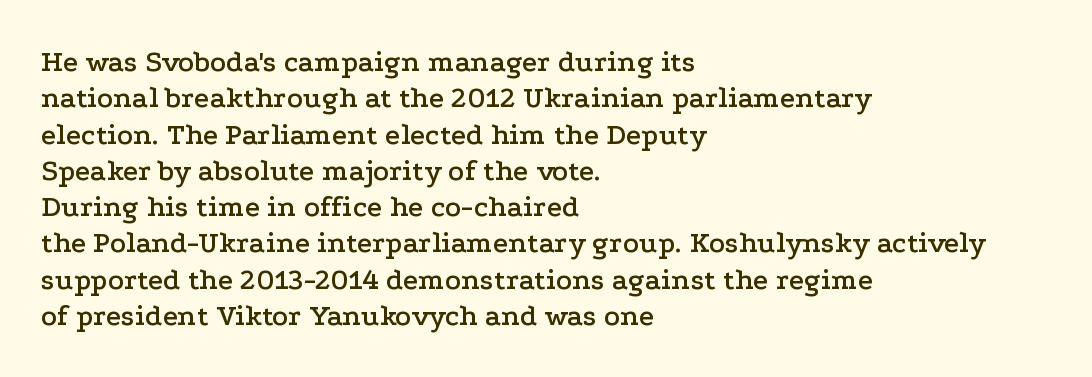
Glyph-to-glyph distance matches everyday printed text. Typographically, this falls in the serif category. You can tell it's not italic because the verticals are truly vertical. In CSS terms this would be text-align: left.
